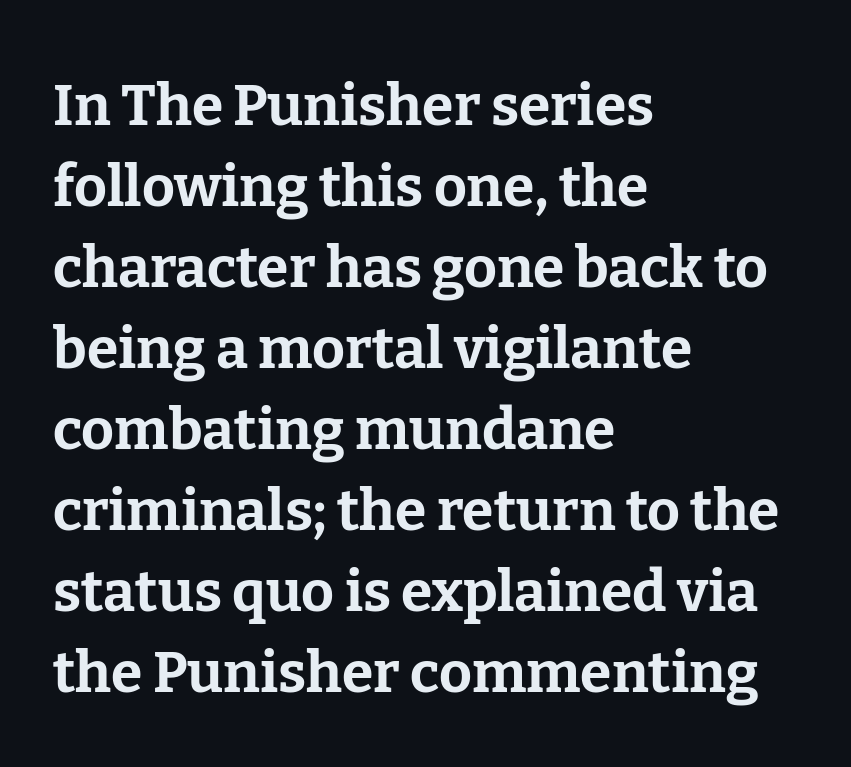
{"serif": "yes", "italic": "no", "bold": "yes", "weight": "bold", "width": "normal", "stroke_contrast": "low", "x_height": "medium", "monospaced": "no", "underline": "no", "align": "left", "line_spacing": "normal", "line_spacing_ratio": 1.42, "letter_spacing": "normal", "letter_spacing_em": 0.0, "glyph_px": 57}
